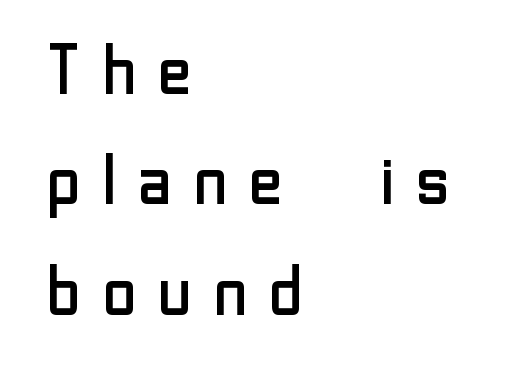
{"serif": "no", "italic": "no", "bold": "no", "weight": "regular", "width": "normal", "stroke_contrast": "low", "x_height": "medium", "monospaced": "no", "underline": "no", "align": "left", "line_spacing": "normal", "line_spacing_ratio": 1.6, "letter_spacing": "wide", "letter_spacing_em": 0.22, "glyph_px": 69}
